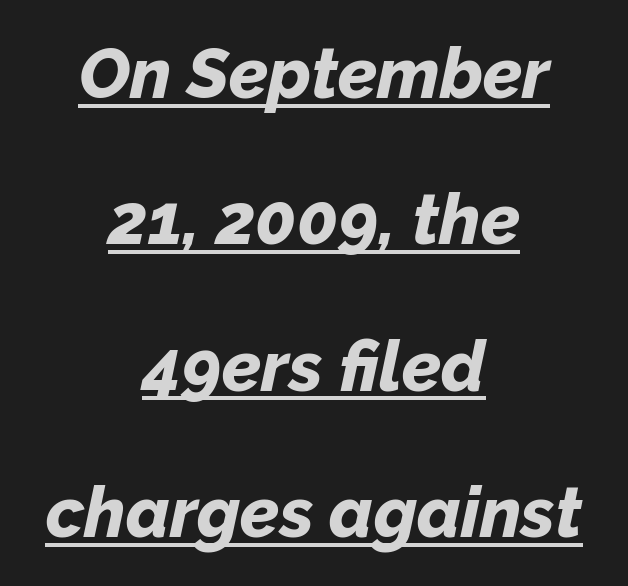
{"italic": "yes", "lean": "right", "slant_degrees": 12, "bold": "yes", "weight": "bold", "width": "normal", "stroke_contrast": "low", "x_height": "medium", "monospaced": "no", "underline": "yes", "align": "center", "line_spacing": "loose", "line_spacing_ratio": 2.09, "letter_spacing": "normal", "letter_spacing_em": 0.0, "glyph_px": 70}
